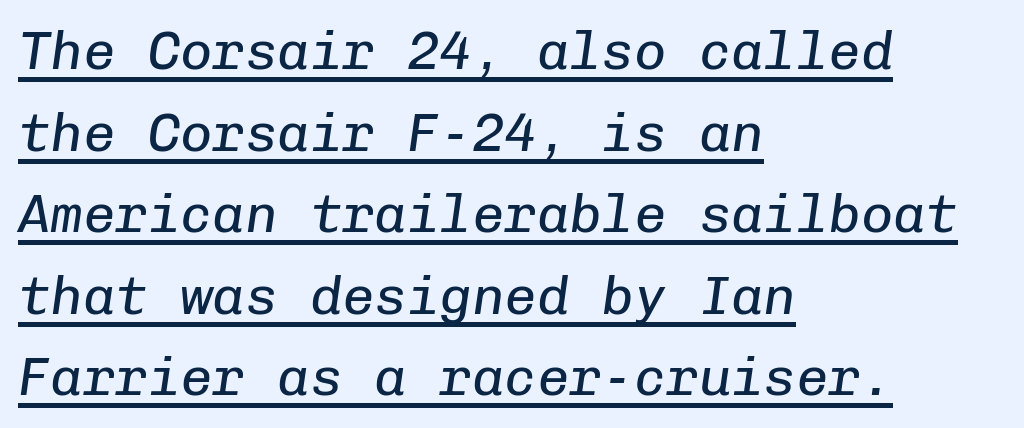
The image shows 54 px regular-weight type, italic (leaning right), monospaced; set left-aligned, normal line spacing (1.51x), normal letter spacing, underlined; low stroke contrast and a medium x-height.
